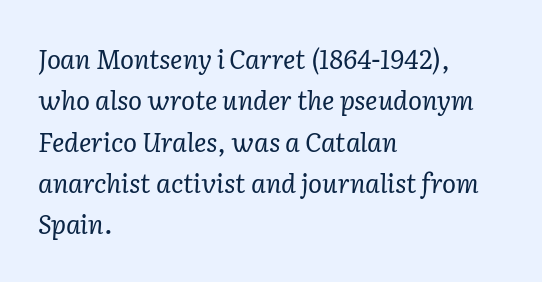
The image shows 26 px text type, italic (leaning right); set left-aligned, normal line spacing (1.59x), normal letter spacing, not underlined.
